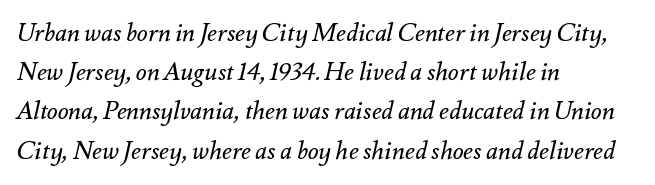
The font is comparable to plain body text, perhaps lighter. Characters follow at the spacing the type designer built in. The glyphs look as if they've been sheared to an angle. The leading is moderate, giving the passage an even texture. Type without underlining.
